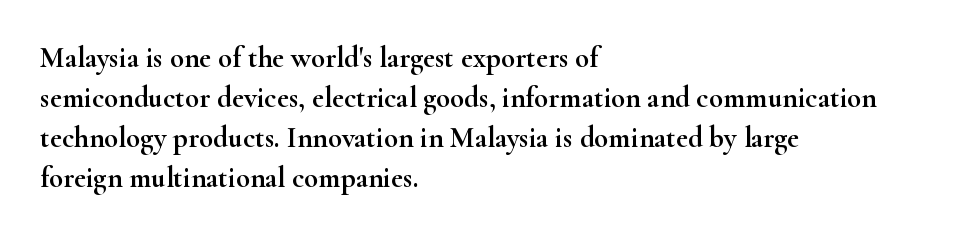
The image shows 29 px wide serif type, upright; set left-aligned, normal line spacing (1.38x), normal letter spacing, not underlined; high stroke contrast and a small x-height.
